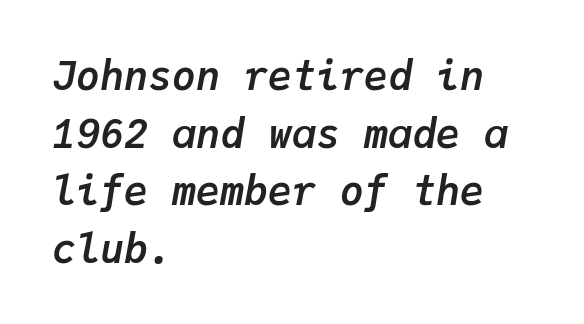
A full-strength bold gives these letters their thick strokes. A typesetter would call this zero additional tracking. These lines are rendered in a fixed-pitch font. Clear beneath every line of the passage. It's the slanting kind of type.
